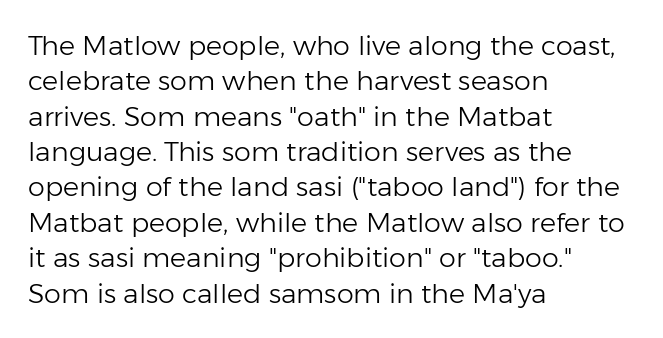
{"italic": "no", "bold": "no", "underline": "no", "align": "left", "line_spacing": "normal", "line_spacing_ratio": 1.31, "letter_spacing": "normal", "letter_spacing_em": 0.0, "glyph_px": 27}
